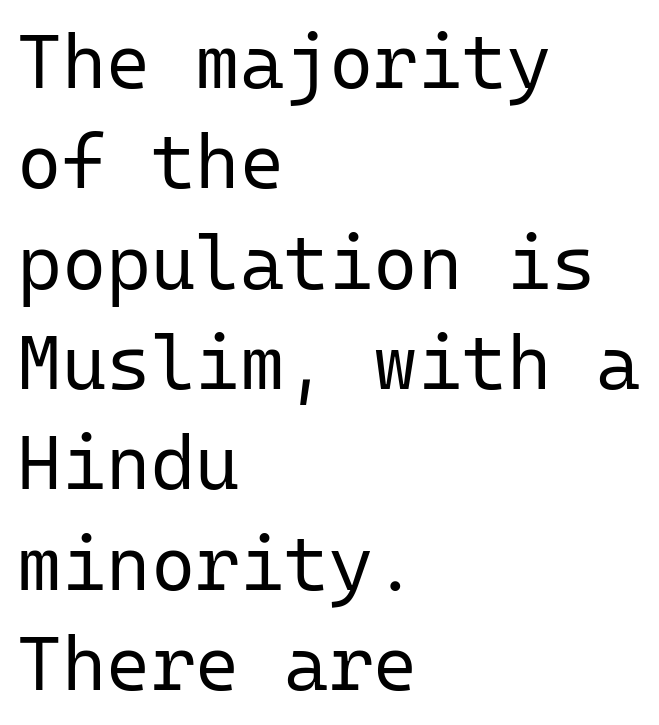
The passage shown is not bold in any degree. Every stem runs plumb, perpendicular to the baseline. Quick note: underline off. These lines are rendered in a fixed-pitch font. Notice how descenders clear the ascenders below comfortably — that's standard leading. The passage shown is typeset with a sans-serif family.
